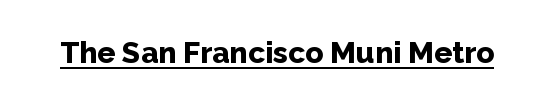
These words are printed bold, with thick strokes throughout. Varying glyph widths throughout — classic text-font behaviour. Words appear dense and cohesive because spacing is normal. The designer went with a sans here, leaving each stem footless.
